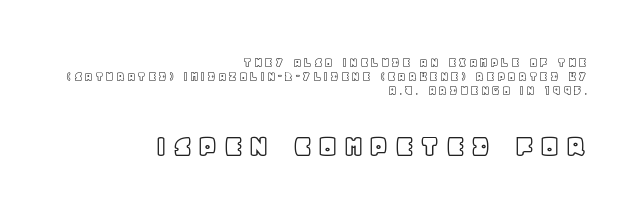
Q: Is the text italic (slanted)? A: No, it is upright.
Q: Is the text underlined? A: No.
Q: How is the paragraph aligned? A: Right-aligned.
Q: Is the spacing between lines tight, normal or loose? A: Tight.
Q: Which block of text is set in a larger size, the first (top) or the second (bottom)? A: The second (bottom) one.
Q: Width (condensed, normal, or wide)? A: Normal.
Q: x-height? A: Large.
Q: Monospaced? A: No.
